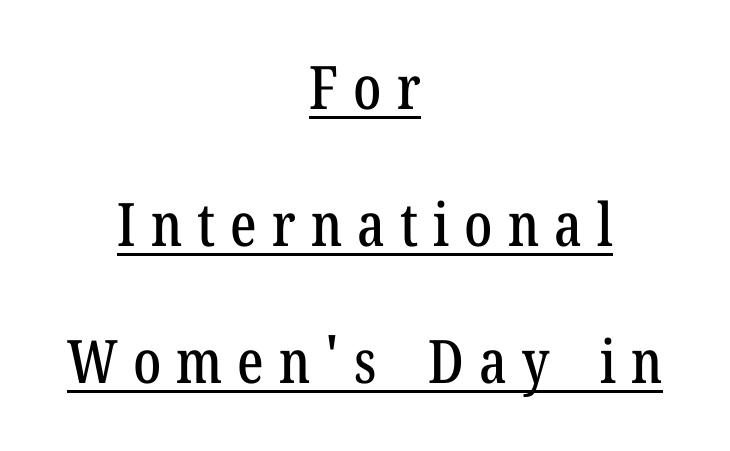
Q: Is the text italic (slanted)? A: No, it is upright.
Q: Is the typeface a serif or a sans-serif typeface? A: Serif.
Q: Is the text underlined? A: Yes.
Q: How is the paragraph aligned? A: Centered.
Q: Is the spacing between letters normal or unusually wide? A: Unusually wide.
Q: Is the spacing between lines tight, normal or loose? A: Loose.
Q: Width (condensed, normal, or wide)? A: Condensed.
Q: Stroke contrast? A: Low.
Q: x-height? A: Medium.
Q: Monospaced? A: No.
